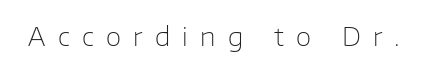
A roman cut, with each character standing at attention. Honestly, the letter spacing is so wide it's the main thing you notice. The strokes are not fattened; the text isn't bold. Only glyphs here, with clear space below each row.
